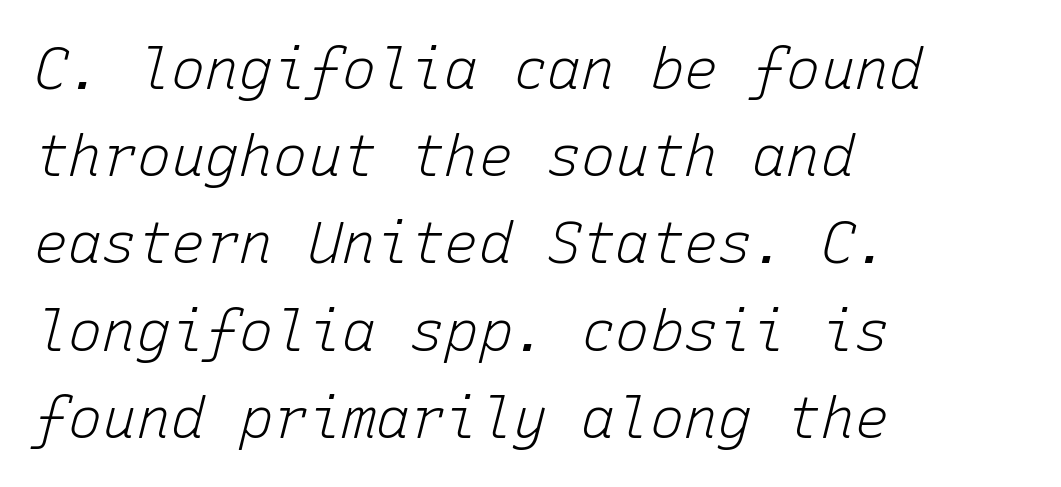
The line-height multiplier appears to be the usual default. This sample has the even, mechanical cadence of fixed-width lettering. Between one letter and the next there's only the usual sliver of space. Yep, that's italic — everything's leaning. Counters stay open thanks to moderate or lighter strokes.
